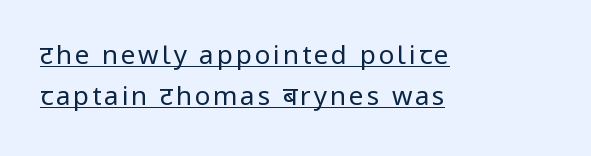
{"italic": "no", "bold": "no", "underline": "yes", "align": "left", "line_spacing": "normal", "line_spacing_ratio": 1.56, "glyph_px": 26}
